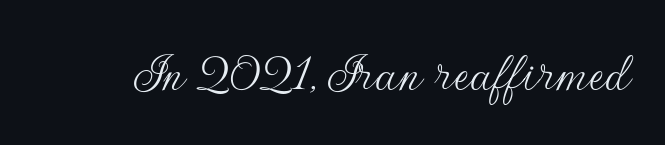
Only glyphs here, with clear space below each row. Each letter keeps its own natural width here, so spacing adapts to shape. The rendering keeps characters at their native spacing. The rendering shows plain stroke endings on the letterforms — a sans-serif design. The letterforms sit at book weight or below.
